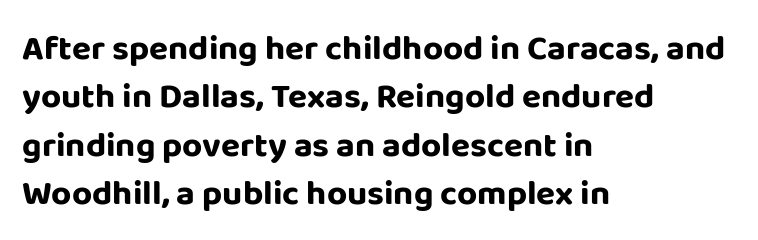
The image shows 35 px bold sans-serif type, upright; set left-aligned, normal line spacing (1.38x), normal letter spacing, not underlined; low stroke contrast and a large x-height.
